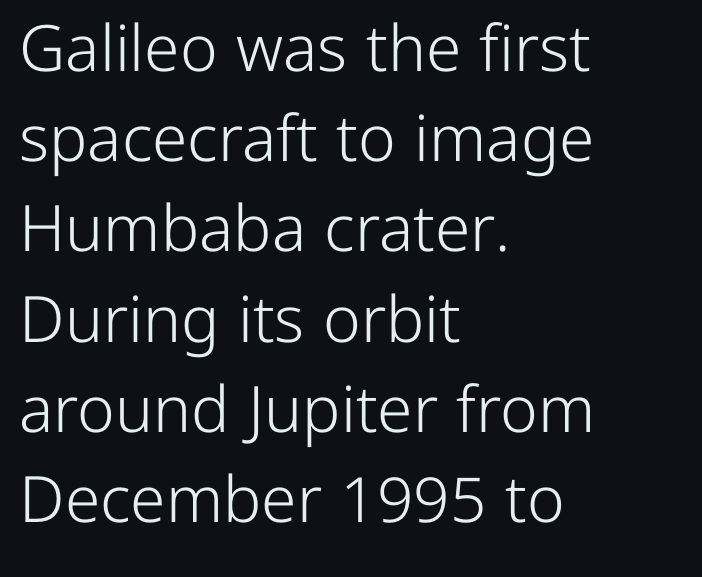
The image shows 64 px light sans-serif type, upright; set left-aligned, normal line spacing (1.41x), normal letter spacing, not underlined; low stroke contrast and a medium x-height.
